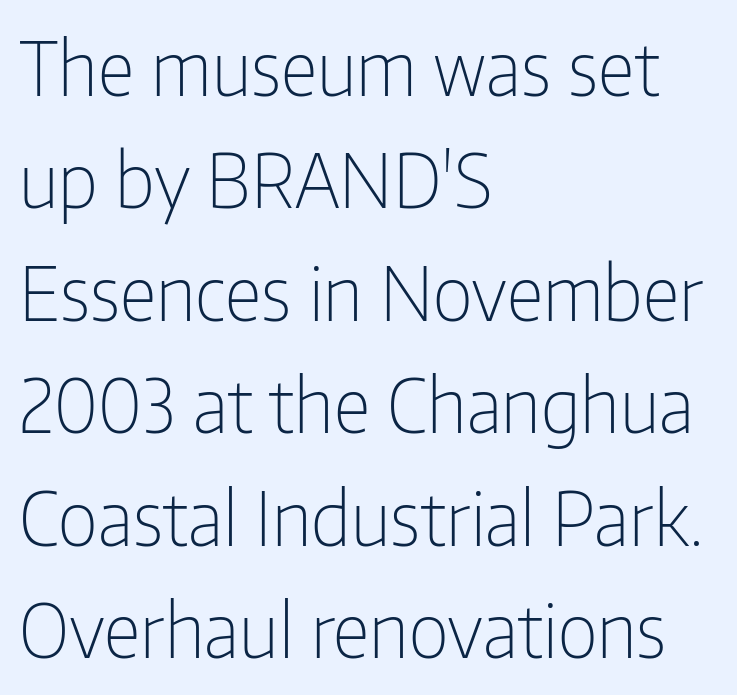
The image shows 74 px light, condensed sans-serif type, upright; set left-aligned, normal line spacing (1.52x), normal letter spacing, not underlined; low stroke contrast and a medium x-height.
